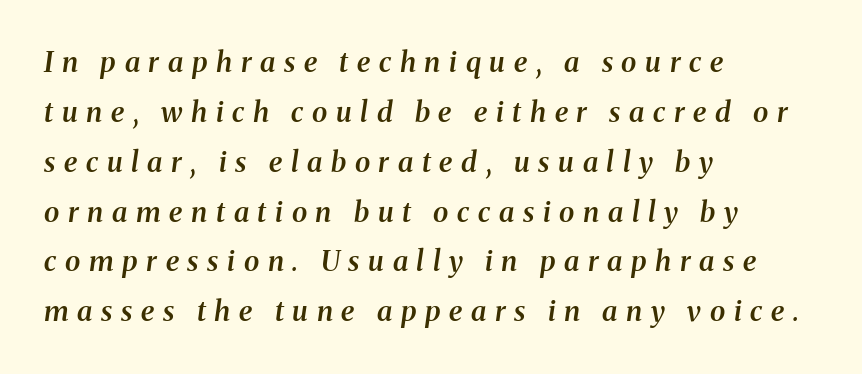
The image shows 28 px semibold serif type, italic (leaning right); set left-aligned, line spacing 1.78x, unusually wide letter spacing (+0.31 em), not underlined; medium stroke contrast and a medium x-height.
